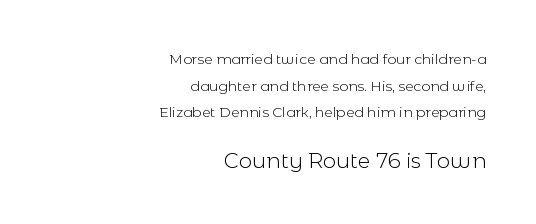
A bare baseline throughout the passage. The passage shown begins with its smaller block and ends with its larger one. Compared with a flush-left layout, this one pins lines to the opposite, right side. Nope, not italic — everything's standing straight.
